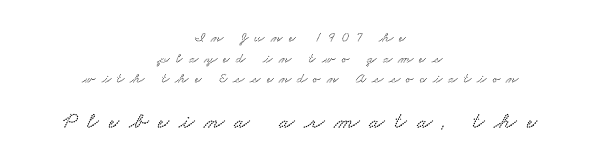
The image shows 23 px text type; set centered, normal line spacing (1.48x), unusually wide letter spacing (+0.43 em), not underlined; the second (bottom) block is 1.64x larger.
